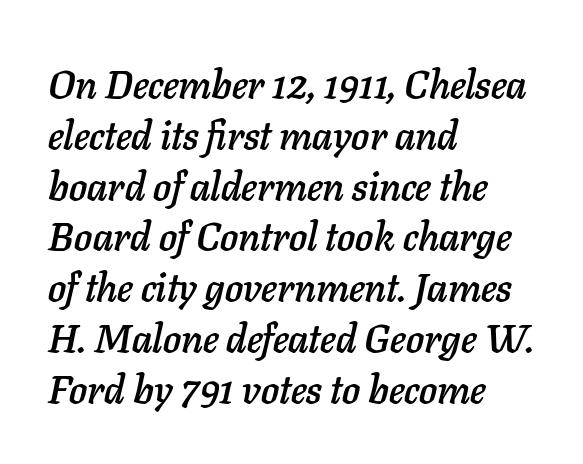
Q: Is the text italic (slanted)? A: Yes, it leans right by about 11 degrees.
Q: Is the text underlined? A: No.
Q: How is the paragraph aligned? A: Left-aligned.
Q: Is the spacing between letters normal or unusually wide? A: Normal.
Q: Is the spacing between lines tight, normal or loose? A: Normal.
Q: Width (condensed, normal, or wide)? A: Normal.
Q: Stroke contrast? A: Low.
Q: x-height? A: Medium.
Q: Monospaced? A: No.
